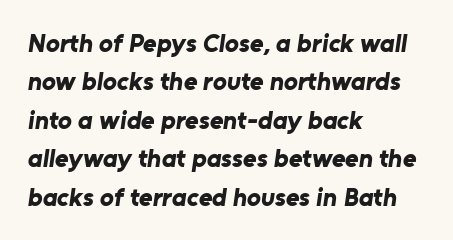
The image shows 26 px bold type; set left-aligned, normal line spacing (1.48x), normal letter spacing, not underlined.
